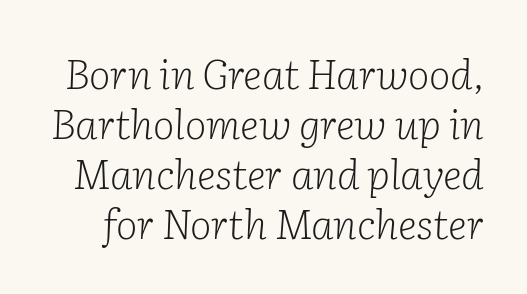
{"serif": "yes", "italic": "yes", "lean": "right", "slant_degrees": 2, "bold": "no", "weight": "light", "width": "normal", "stroke_contrast": "low", "x_height": "medium", "monospaced": "no", "underline": "no", "line_spacing_ratio": 1.22, "letter_spacing": "normal", "letter_spacing_em": 0.0, "glyph_px": 41}
